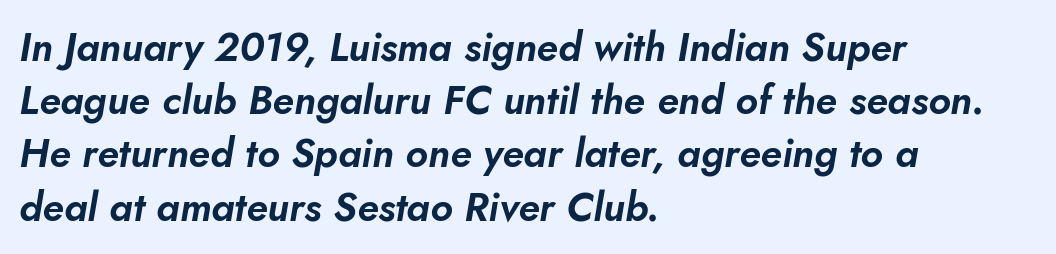
{"italic": "yes", "lean": "right", "slant_degrees": 10, "width": "normal", "stroke_contrast": "low", "x_height": "small", "monospaced": "no", "underline": "no", "align": "left", "line_spacing": "normal", "line_spacing_ratio": 1.33, "letter_spacing": "normal", "letter_spacing_em": 0.0, "glyph_px": 40}
